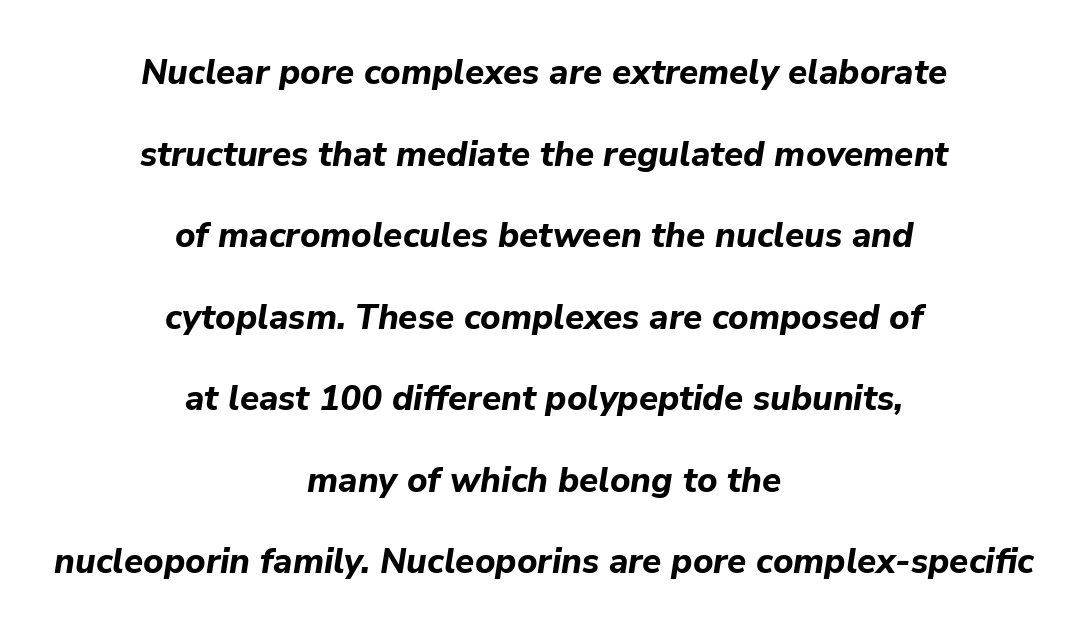
Anything drawn beneath the words? Only blank space. Italic: yes, the glyphs are oblique. Here the glyphs are tracked normally, forming tight word shapes. Students, this is bold: see how much ink each stroke carries. Does the leading feel generous? Absolutely, it's lavish.
